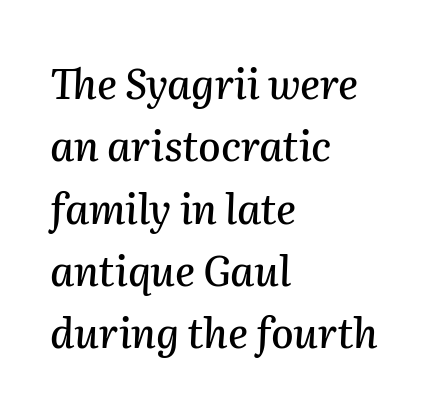
The image shows 41 px text type, italic (leaning right); set left-aligned, normal line spacing (1.52x), normal letter spacing, not underlined; medium stroke contrast and a medium x-height.
